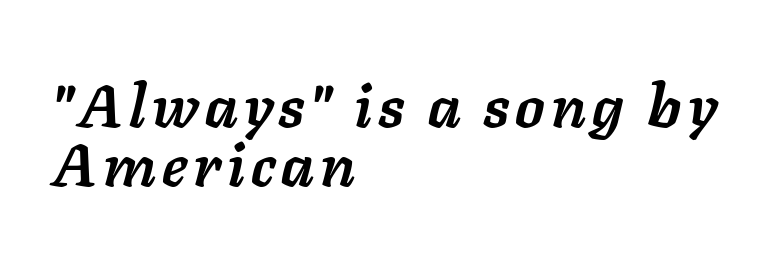
{"italic": "yes", "lean": "right", "slant_degrees": 11, "bold": "yes", "weight": "semibold", "width": "normal", "stroke_contrast": "low", "x_height": "medium", "monospaced": "no", "underline": "no", "align": "left", "line_spacing": "tight", "line_spacing_ratio": 0.98, "glyph_px": 60}
